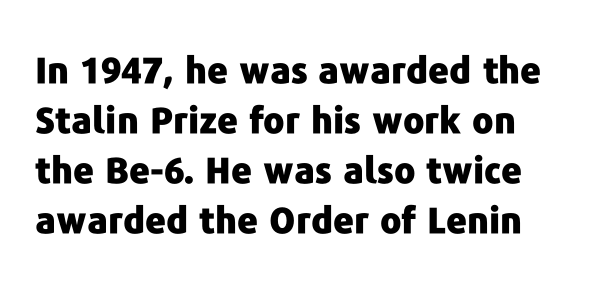
{"serif": "no", "italic": "no", "bold": "yes", "weight": "heavy", "width": "normal", "stroke_contrast": "low", "x_height": "medium", "monospaced": "no", "underline": "no", "line_spacing": "normal", "line_spacing_ratio": 1.39, "letter_spacing": "normal", "letter_spacing_em": 0.0, "glyph_px": 36}
